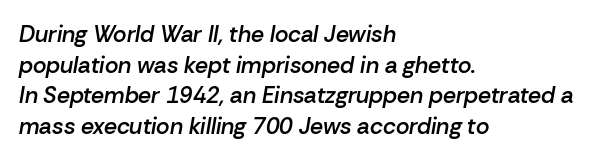
Q: Is the text bold? A: Semi-bold.
Q: Is the text italic (slanted)? A: Yes, it leans right by about 10 degrees.
Q: Is the text underlined? A: No.
Q: How is the paragraph aligned? A: Left-aligned.
Q: Is the spacing between letters normal or unusually wide? A: Normal.
Q: Is the spacing between lines tight, normal or loose? A: Normal.
